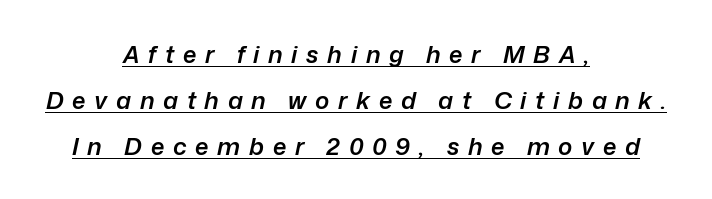
The image shows 24 px text type, italic (leaning right); set centered, loose line spacing (1.91x), unusually wide letter spacing (+0.36 em), underlined.
